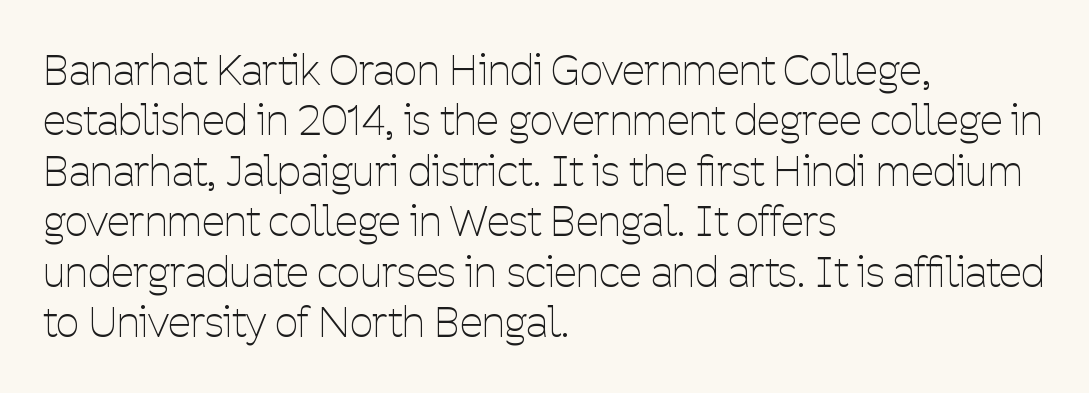
Each stroke keeps to a modest, everyday thickness or less. Designer's note — italics off, roman on. Examine the stroke ends and you'll find no serifs. Words appear dense and cohesive because spacing is normal. Quick note: underline off. The rendering uses natural spacing where letterforms have individual widths.
